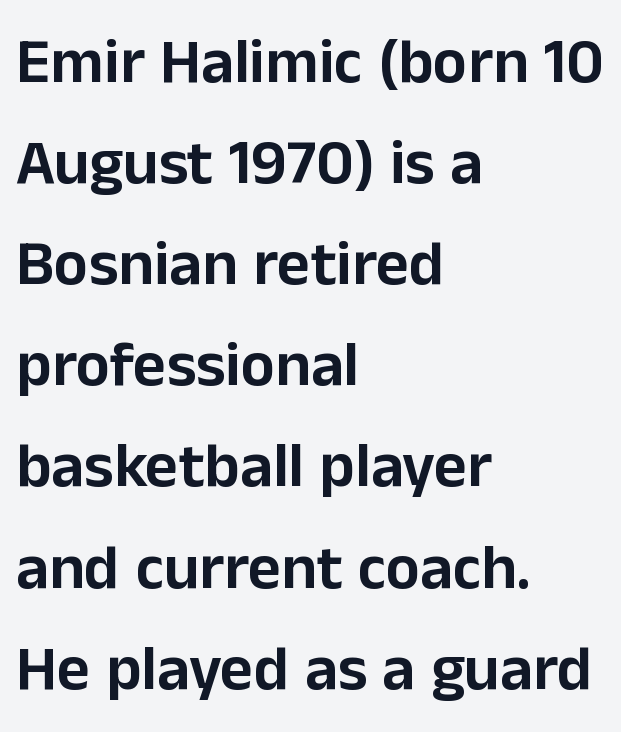
The image shows 64 px sans-serif type, upright; set left-aligned, normal line spacing (1.58x), normal letter spacing, not underlined; low stroke contrast and a medium x-height.
